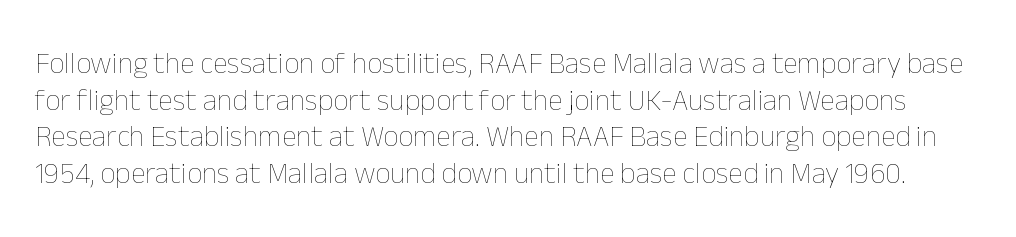
The image shows 30 px thin type, upright; set line spacing 1.22x, normal letter spacing, not underlined; low stroke contrast and a medium x-height.
